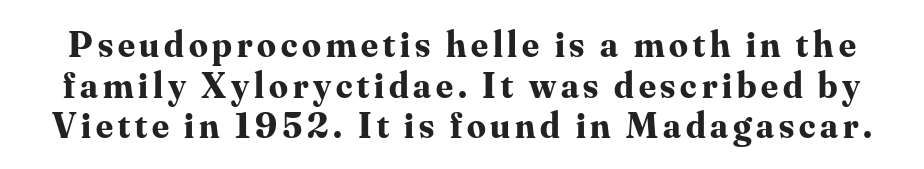
Q: Is the text bold? A: Yes.
Q: Is the text italic (slanted)? A: No, it is upright.
Q: Is the typeface a serif or a sans-serif typeface? A: Serif.
Q: Is the text underlined? A: No.
Q: Is the spacing between lines tight, normal or loose? A: Tight.
Q: Width (condensed, normal, or wide)? A: Normal.
Q: Stroke contrast? A: Medium.
Q: x-height? A: Small.
Q: Monospaced? A: No.
